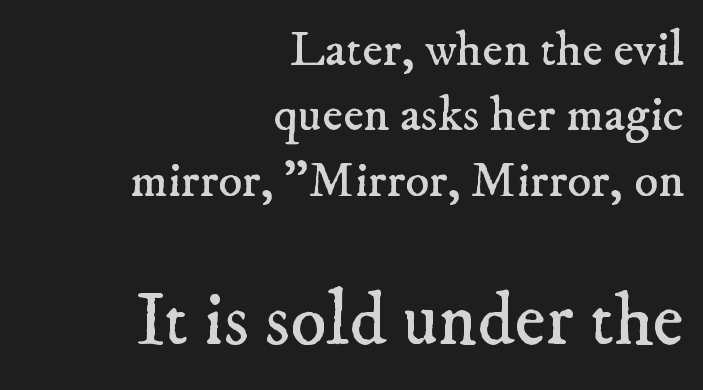
Q: Is the text bold? A: No.
Q: Is the typeface a serif or a sans-serif typeface? A: Serif.
Q: Is the text underlined? A: No.
Q: How is the paragraph aligned? A: Right-aligned.
Q: Is the spacing between letters normal or unusually wide? A: Normal.
Q: Is the spacing between lines tight, normal or loose? A: Normal.
Q: Which block of text is set in a larger size, the first (top) or the second (bottom)? A: The second (bottom) one.
Q: Width (condensed, normal, or wide)? A: Normal.
Q: Stroke contrast? A: Low.
Q: x-height? A: Small.
Q: Monospaced? A: No.
